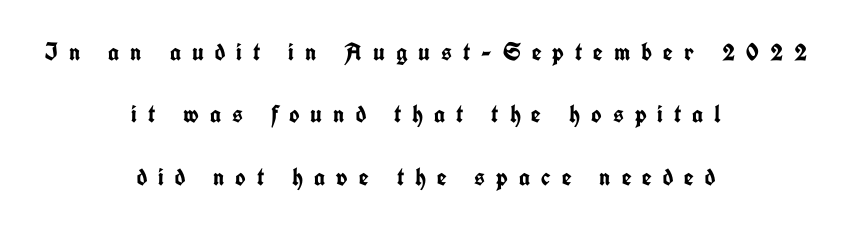
{"italic": "no", "bold": "yes", "underline": "no", "align": "center", "line_spacing": "loose", "line_spacing_ratio": 2.5, "letter_spacing": "wide", "letter_spacing_em": 0.44, "glyph_px": 25}
